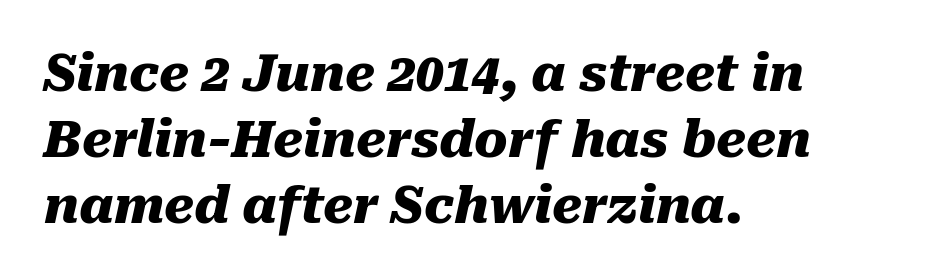
{"italic": "yes", "lean": "right", "slant_degrees": 10, "bold": "yes", "weight": "heavy", "width": "normal", "stroke_contrast": "medium", "x_height": "medium", "monospaced": "no", "underline": "no", "align": "left", "line_spacing": "normal", "line_spacing_ratio": 1.32, "letter_spacing": "normal", "letter_spacing_em": 0.0, "glyph_px": 50}
